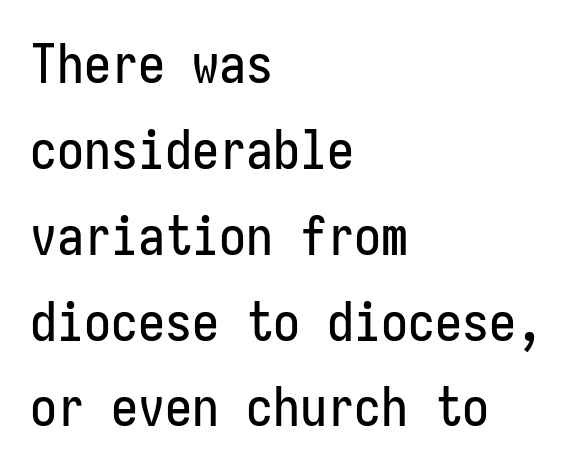
{"serif": "no", "italic": "no", "width": "condensed", "stroke_contrast": "low", "x_height": "medium", "monospaced": "yes", "underline": "no", "align": "left", "line_spacing": "normal", "line_spacing_ratio": 1.59, "letter_spacing": "normal", "letter_spacing_em": 0.0, "glyph_px": 54}
